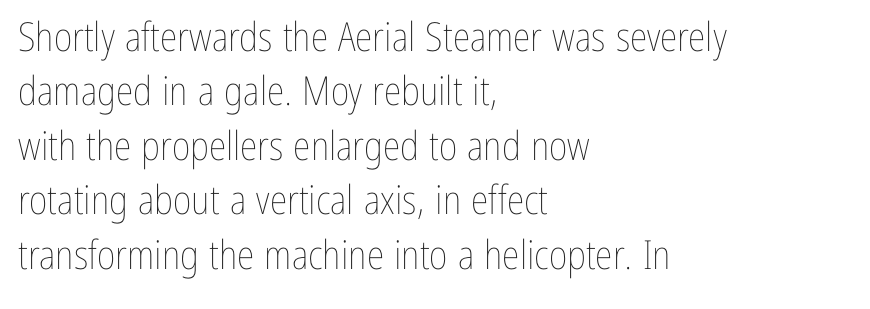
{"italic": "no", "bold": "no", "weight": "thin", "width": "condensed", "stroke_contrast": "low", "x_height": "medium", "monospaced": "no", "underline": "no", "align": "left", "line_spacing": "normal", "line_spacing_ratio": 1.36, "letter_spacing": "normal", "letter_spacing_em": 0.0, "glyph_px": 40}
